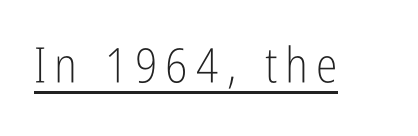
Q: Is the text bold? A: No.
Q: Is the text italic (slanted)? A: No, it is upright.
Q: Is the typeface a serif or a sans-serif typeface? A: Sans-serif.
Q: Is the text underlined? A: Yes.
Q: Width (condensed, normal, or wide)? A: Condensed.
Q: Stroke contrast? A: Low.
Q: x-height? A: Medium.
Q: Monospaced? A: No.
